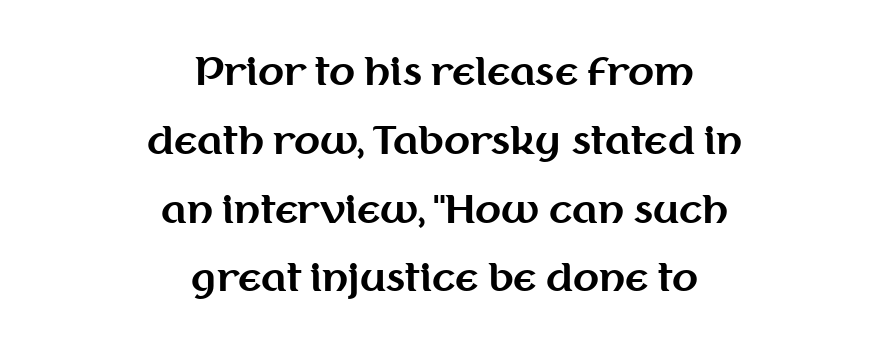
The image shows 38 px bold sans-serif type, upright; set centered, line spacing 1.81x, normal letter spacing, not underlined; medium stroke contrast and a medium x-height.
